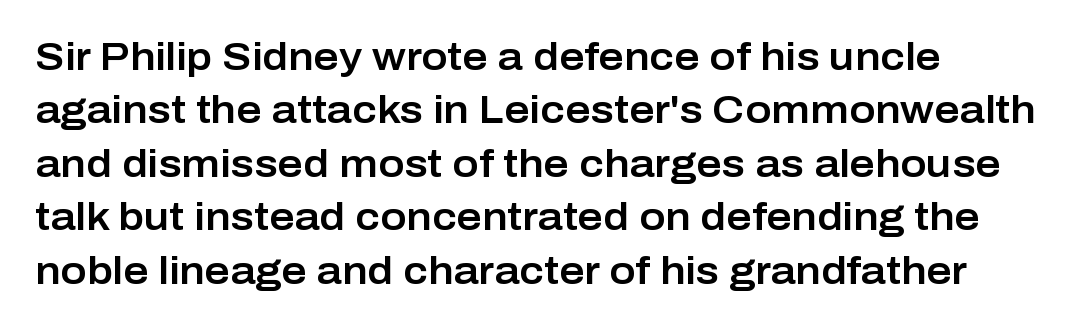
Q: Is the text italic (slanted)? A: No, it is upright.
Q: Is the typeface a serif or a sans-serif typeface? A: Sans-serif.
Q: Is the text underlined? A: No.
Q: Is the spacing between letters normal or unusually wide? A: Normal.
Q: Is the spacing between lines tight, normal or loose? A: Normal.
Q: Width (condensed, normal, or wide)? A: Normal.
Q: Stroke contrast? A: Low.
Q: x-height? A: Medium.
Q: Monospaced? A: No.
